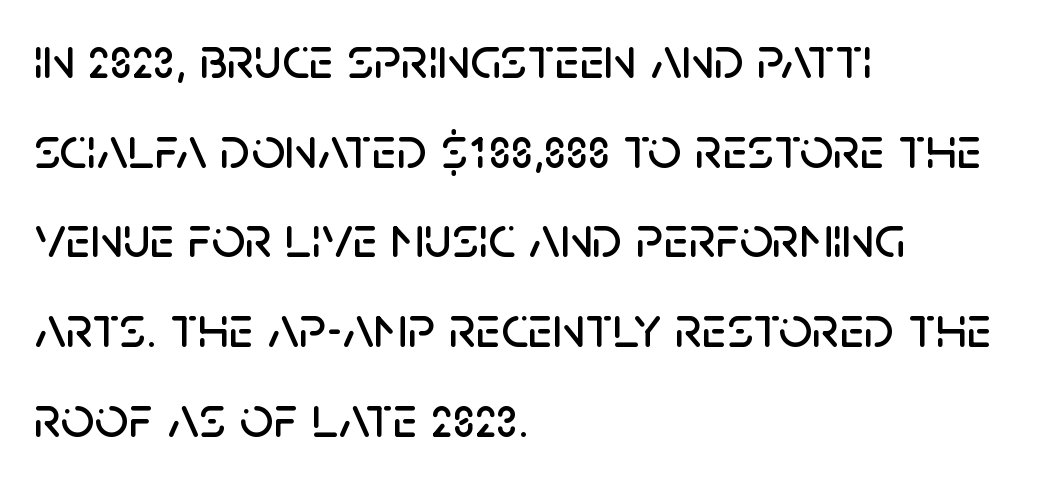
Q: Is the text italic (slanted)? A: No, it is upright.
Q: Is the typeface a serif or a sans-serif typeface? A: Sans-serif.
Q: Is the text underlined? A: No.
Q: How is the paragraph aligned? A: Left-aligned.
Q: Is the spacing between letters normal or unusually wide? A: Normal.
Q: Is the spacing between lines tight, normal or loose? A: Normal.
Q: Width (condensed, normal, or wide)? A: Normal.
Q: Stroke contrast? A: Low.
Q: x-height? A: Large.
Q: Monospaced? A: No.
